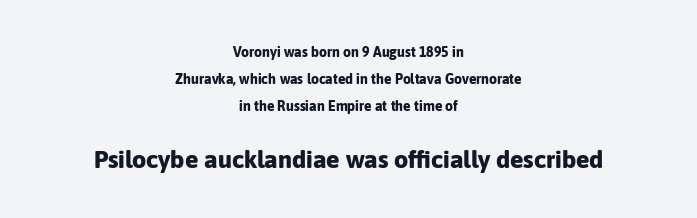
The image shows 25 px bold type, upright; set centered, loose line spacing (1.94x), normal letter spacing, not underlined; the second (bottom) block is 1.79x larger.
